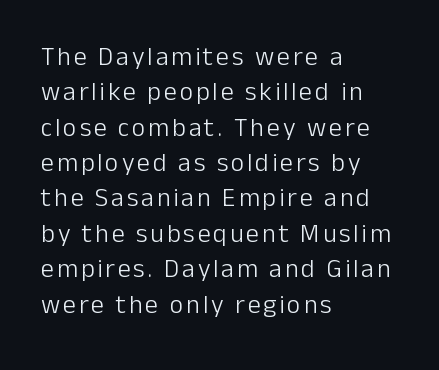
{"italic": "no", "bold": "no", "underline": "no", "align": "left", "line_spacing": "normal", "line_spacing_ratio": 1.36, "glyph_px": 26}
